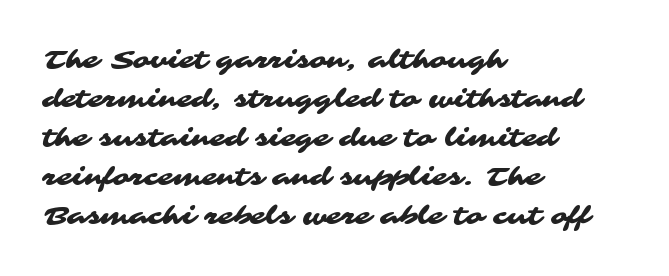
The image shows 25 px text type; set left-aligned, normal line spacing (1.56x), normal letter spacing, not underlined.
